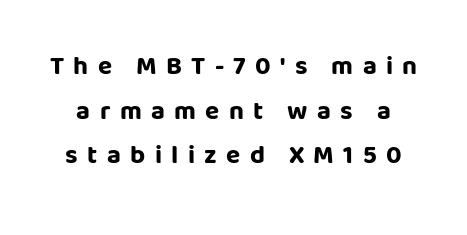
Check under the words: just untouched page. How heavy is the stroke? Heavy — this is a bold. Does extra space separate the letters? Yes, quite a lot of it. This is the regular roman posture of the typeface.
